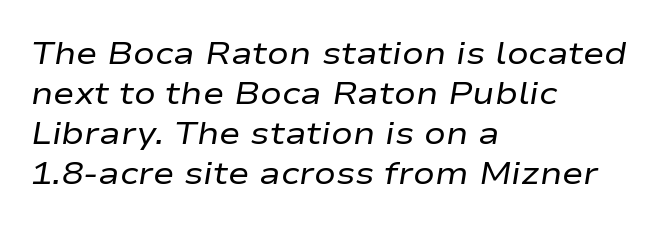
The image shows 32 px regular-weight, wide type, italic (leaning right); set left-aligned, normal line spacing (1.25x), normal letter spacing, not underlined; low stroke contrast and a medium x-height.
